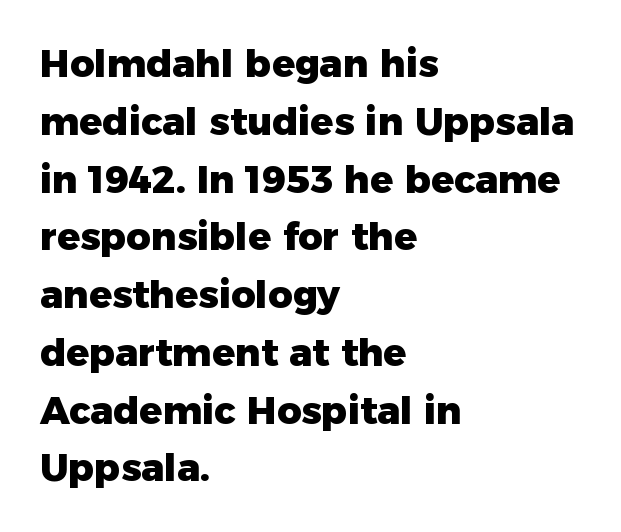
These lines are set flush left with a ragged right edge. The foot of each line stays bare and open. The lettering stays uniformly vertical, giving the passage a roman look. The leading is moderate, giving the passage an even texture.
